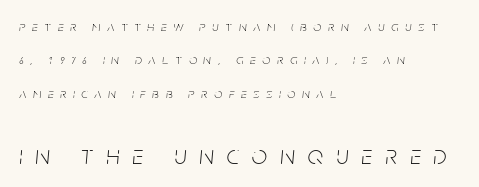
{"italic": "yes", "lean": "right", "slant_degrees": 5, "bold": "no", "underline": "no", "align": "left", "line_spacing": "loose", "line_spacing_ratio": 2.38, "letter_spacing": "wide", "letter_spacing_em": 0.49, "larger_block": "second", "size_ratio": 1.93, "glyph_px": 27}
